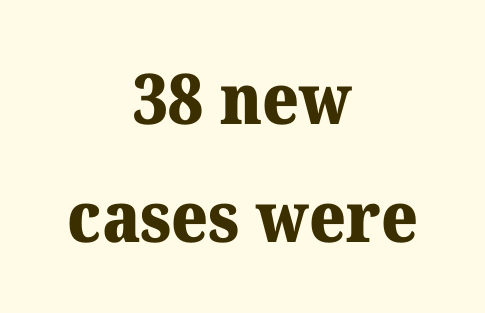
Q: Is the text bold? A: Yes.
Q: Is the text italic (slanted)? A: No, it is upright.
Q: Is the typeface a serif or a sans-serif typeface? A: Serif.
Q: Is the text underlined? A: No.
Q: How is the paragraph aligned? A: Centered.
Q: Is the spacing between letters normal or unusually wide? A: Normal.
Q: Is the spacing between lines tight, normal or loose? A: Normal.
Q: Width (condensed, normal, or wide)? A: Normal.
Q: Stroke contrast? A: Medium.
Q: x-height? A: Medium.
Q: Monospaced? A: No.
